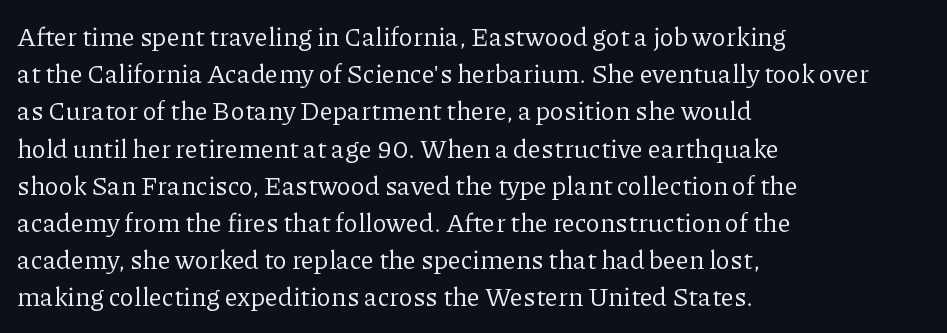
The image shows 26 px text type, upright; set left-aligned, normal line spacing (1.43x), normal letter spacing, not underlined.
